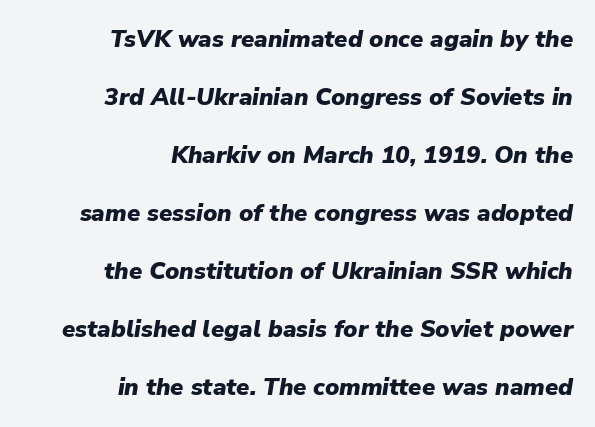
The words here are not underlined. Every character sits at an angle, as italics do. Nothing unusual about the tracking: characters are spaced as the font intends. Strong, thick strokes mark this as bold type.
